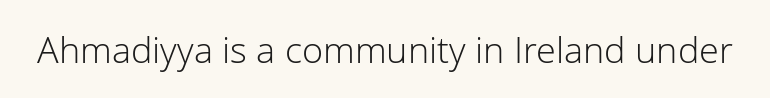
{"serif": "no", "italic": "no", "bold": "no", "weight": "light", "width": "normal", "stroke_contrast": "low", "x_height": "medium", "monospaced": "no", "underline": "no", "letter_spacing": "normal", "letter_spacing_em": 0.0, "glyph_px": 36}
